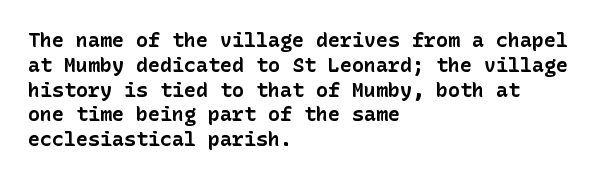
Q: Is the text bold? A: Yes.
Q: Is the text italic (slanted)? A: No, it is upright.
Q: Is the text underlined? A: No.
Q: How is the paragraph aligned? A: Left-aligned.
Q: Is the spacing between letters normal or unusually wide? A: Normal.
